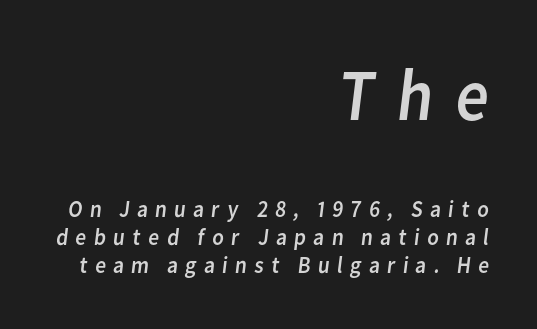
The image shows 73 px regular-weight sans-serif type; set right-aligned, line spacing 1.18x, unusually wide letter spacing (+0.27 em), not underlined; the first (top) block is 3.04x larger; low stroke contrast and a medium x-height.
